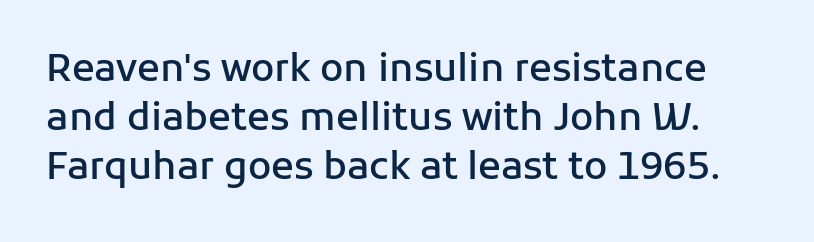
The image shows 38 px semibold sans-serif type, upright; set normal line spacing (1.29x), normal letter spacing, not underlined; low stroke contrast and a medium x-height.
